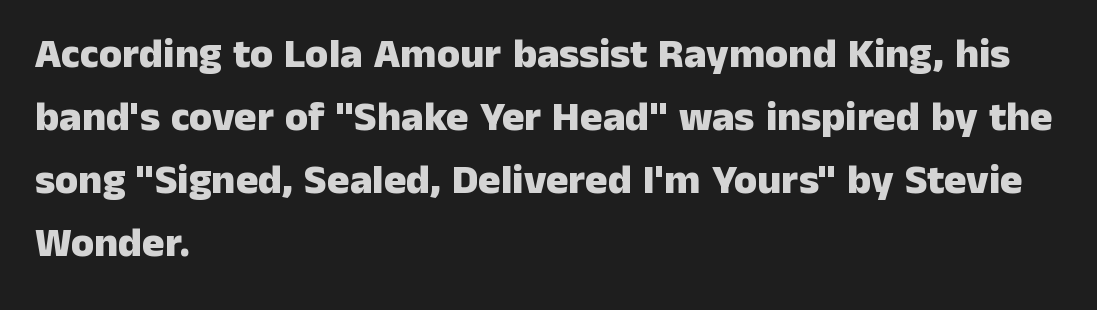
The image shows 42 px heavy sans-serif type, upright; set left-aligned, normal line spacing (1.5x), normal letter spacing, not underlined; low stroke contrast and a medium x-height.
